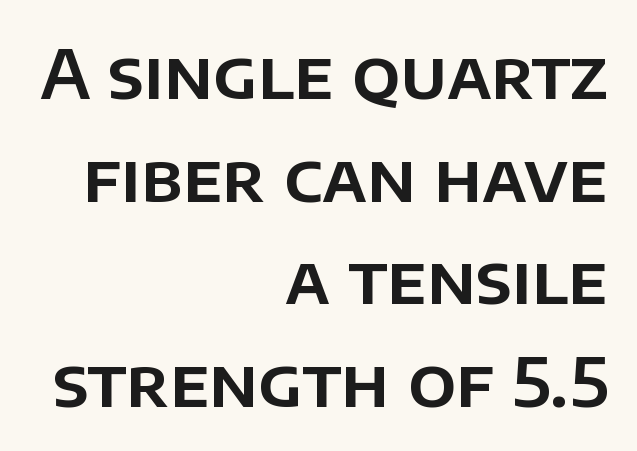
Q: Is the text italic (slanted)? A: No, it is upright.
Q: Is the typeface a serif or a sans-serif typeface? A: Sans-serif.
Q: Is the text underlined? A: No.
Q: How is the paragraph aligned? A: Right-aligned.
Q: Is the spacing between letters normal or unusually wide? A: Normal.
Q: Is the spacing between lines tight, normal or loose? A: Normal.
Q: Width (condensed, normal, or wide)? A: Normal.
Q: Stroke contrast? A: Low.
Q: x-height? A: Large.
Q: Monospaced? A: No.
